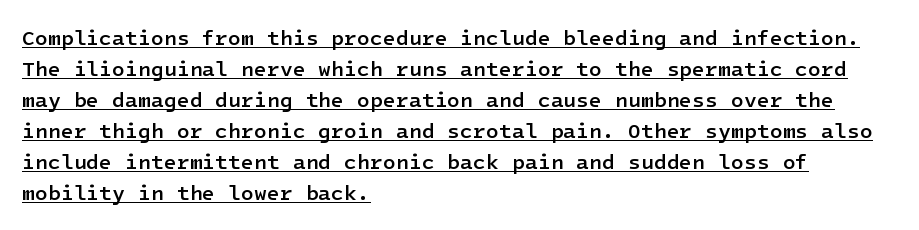
Q: Is the text bold? A: Semi-bold.
Q: Is the text italic (slanted)? A: No, it is upright.
Q: Is the text underlined? A: Yes.
Q: How is the paragraph aligned? A: Left-aligned.
Q: Is the spacing between letters normal or unusually wide? A: Normal.
Q: Is the spacing between lines tight, normal or loose? A: Normal.
